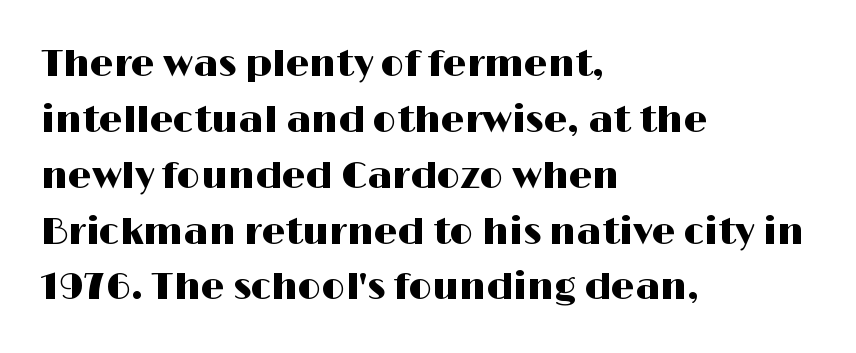
The image shows 37 px wide sans-serif type, upright; set left-aligned, normal line spacing (1.51x), normal letter spacing, not underlined; high stroke contrast and a medium x-height.
